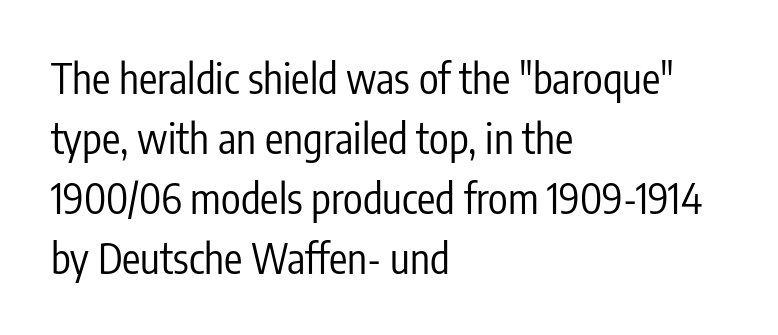
Each new line begins a customary step beneath the previous one. The foot of each line stays bare and open. Compared with a centered layout, this one pins lines to the left instead. Unlike italic type, these characters show no tilt at all. On a weight scale, this lands at 450 or below.
